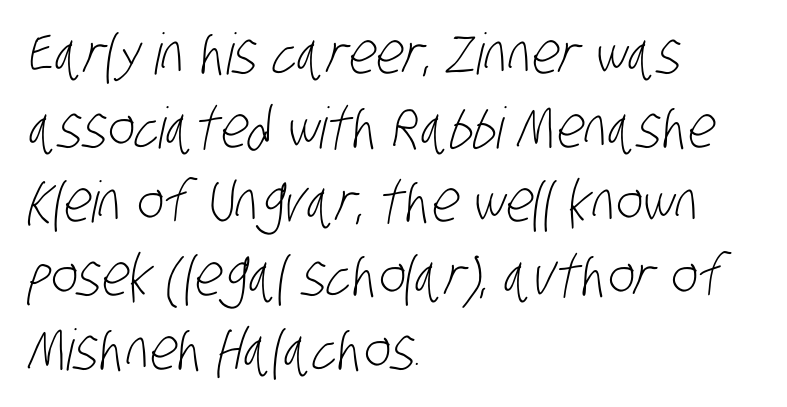
These lines are composed in type without serifs. All the whitespace from short lines collects on the right. The passage shown has conventional tracking throughout. The passage shown is not bold in any degree. Think of a printed novel: that variable character pitch is what you see here. Does the leading feel generous? No, just average.
